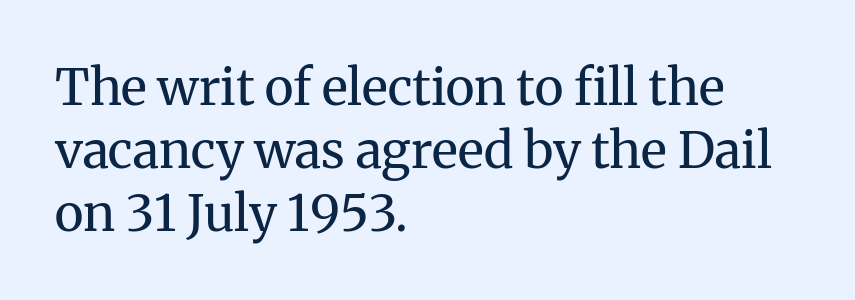
Spacing verdict: proportional, widths tailored to each character. Descenders hang freely into open space. Line beginnings align vertically; line endings do not. The type sits square on the baseline with zero lean.
